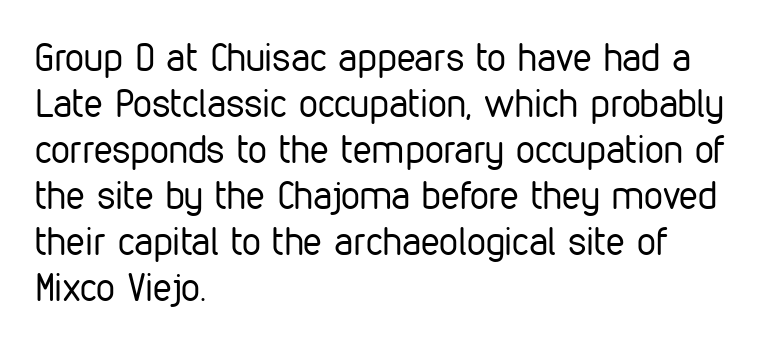
{"serif": "no", "italic": "no", "bold": "no", "weight": "regular", "width": "condensed", "stroke_contrast": "low", "x_height": "medium", "monospaced": "no", "underline": "no", "align": "left", "line_spacing_ratio": 1.21, "letter_spacing": "normal", "letter_spacing_em": 0.0, "glyph_px": 38}
